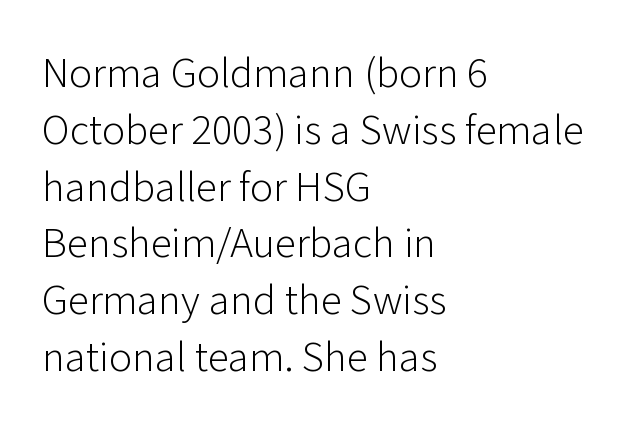
{"serif": "no", "italic": "no", "bold": "no", "weight": "light", "width": "normal", "stroke_contrast": "low", "x_height": "medium", "monospaced": "no", "underline": "no", "align": "left", "line_spacing": "normal", "line_spacing_ratio": 1.32, "letter_spacing": "normal", "letter_spacing_em": 0.0, "glyph_px": 43}
